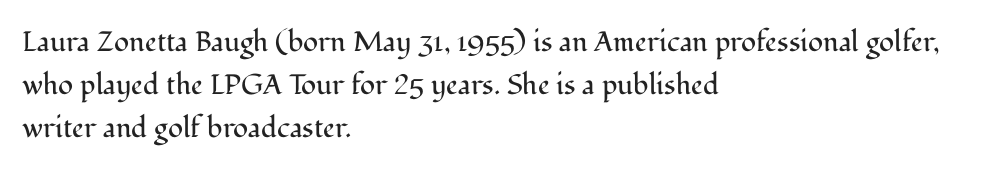
The image shows 28 px regular-weight serif type, upright; set left-aligned, normal line spacing (1.53x), normal letter spacing, not underlined; medium stroke contrast and a medium x-height.
